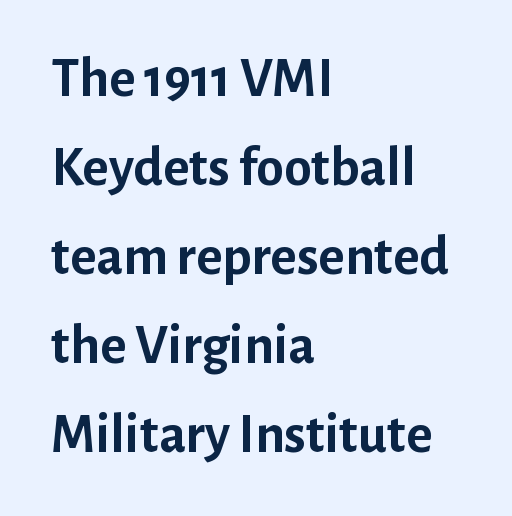
{"serif": "no", "italic": "no", "bold": "yes", "weight": "semibold", "width": "normal", "stroke_contrast": "low", "x_height": "medium", "monospaced": "no", "underline": "no", "align": "left", "line_spacing": "normal", "line_spacing_ratio": 1.59, "letter_spacing": "normal", "letter_spacing_em": 0.0, "glyph_px": 56}
